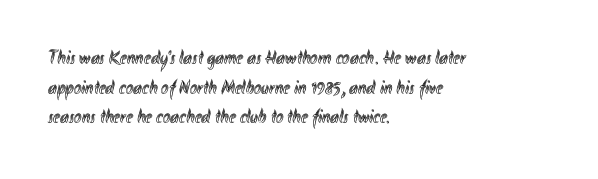
The image shows 20 px text type; set left-aligned, normal line spacing (1.48x), normal letter spacing, not underlined.
